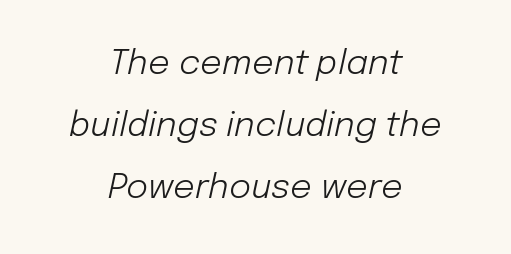
{"italic": "yes", "lean": "right", "slant_degrees": 12, "bold": "no", "weight": "light", "width": "normal", "stroke_contrast": "low", "x_height": "medium", "monospaced": "no", "underline": "no", "align": "center", "line_spacing_ratio": 1.83, "letter_spacing": "normal", "letter_spacing_em": 0.0, "glyph_px": 34}
